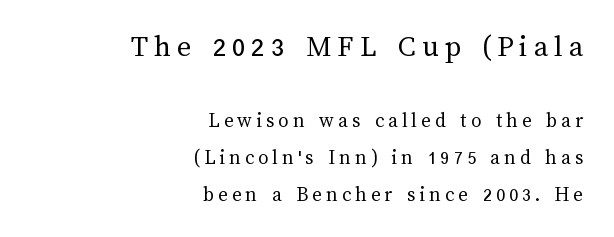
The image shows 31 px regular-weight type, upright; set right-aligned, line spacing 1.75x, not underlined; the first (top) block is 1.48x larger; medium stroke contrast and a medium x-height.
